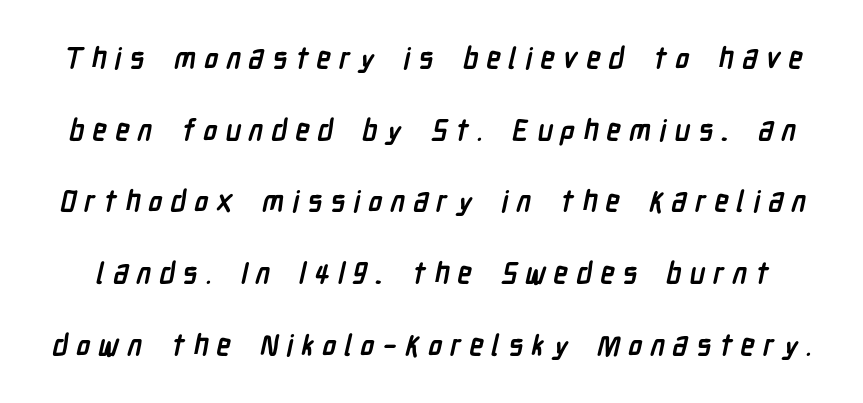
{"serif": "no", "bold": "yes", "weight": "semibold", "width": "condensed", "stroke_contrast": "low", "x_height": "medium", "monospaced": "no", "underline": "no", "line_spacing": "loose", "line_spacing_ratio": 2.47, "letter_spacing": "wide", "letter_spacing_em": 0.28, "glyph_px": 29}
